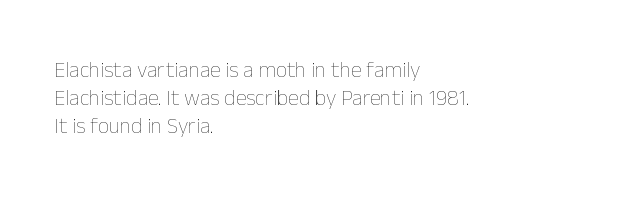
Q: Is the text bold? A: No.
Q: Is the text italic (slanted)? A: No, it is upright.
Q: Is the text underlined? A: No.
Q: How is the paragraph aligned? A: Left-aligned.
Q: Is the spacing between letters normal or unusually wide? A: Normal.
Q: Is the spacing between lines tight, normal or loose? A: Normal.
